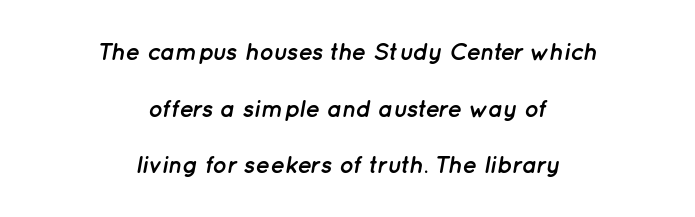
{"italic": "yes", "lean": "right", "slant_degrees": 12, "bold": "yes", "underline": "no", "align": "center", "line_spacing": "loose", "line_spacing_ratio": 2.36, "letter_spacing": "normal", "letter_spacing_em": 0.0, "glyph_px": 24}
